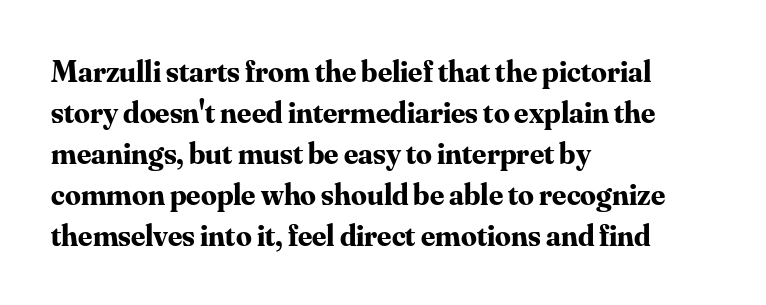
The lines sit at an ordinary, default distance from one another. Small tapered or slab feet sit at the stroke ends, so this counts as serif. Does the copy run flush right? No — it runs flush left. Posture: vertical. How are the letters spaced? Ordinarily, with no added tracking. The face used here is proportionally spaced, like ordinary book or web type.
